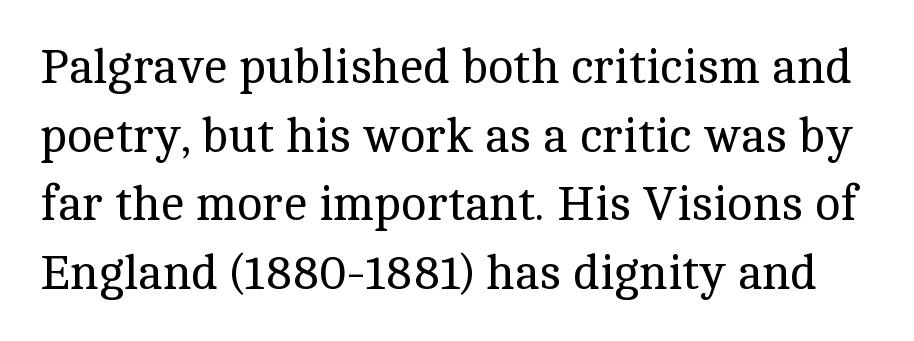
Q: Is the text bold? A: No.
Q: Is the text italic (slanted)? A: No, it is upright.
Q: Is the typeface a serif or a sans-serif typeface? A: Serif.
Q: Is the text underlined? A: No.
Q: Is the spacing between letters normal or unusually wide? A: Normal.
Q: Is the spacing between lines tight, normal or loose? A: Normal.
Q: Width (condensed, normal, or wide)? A: Normal.
Q: x-height? A: Medium.
Q: Monospaced? A: No.
